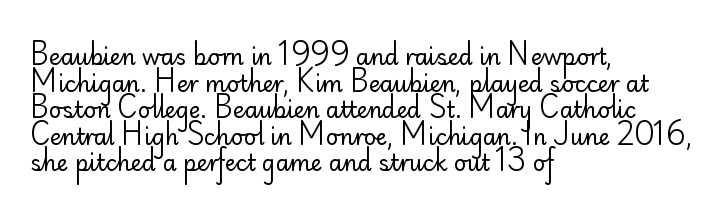
{"italic": "no", "bold": "no", "underline": "no", "align": "left", "line_spacing_ratio": 1.21, "letter_spacing": "normal", "letter_spacing_em": 0.0, "glyph_px": 22}
